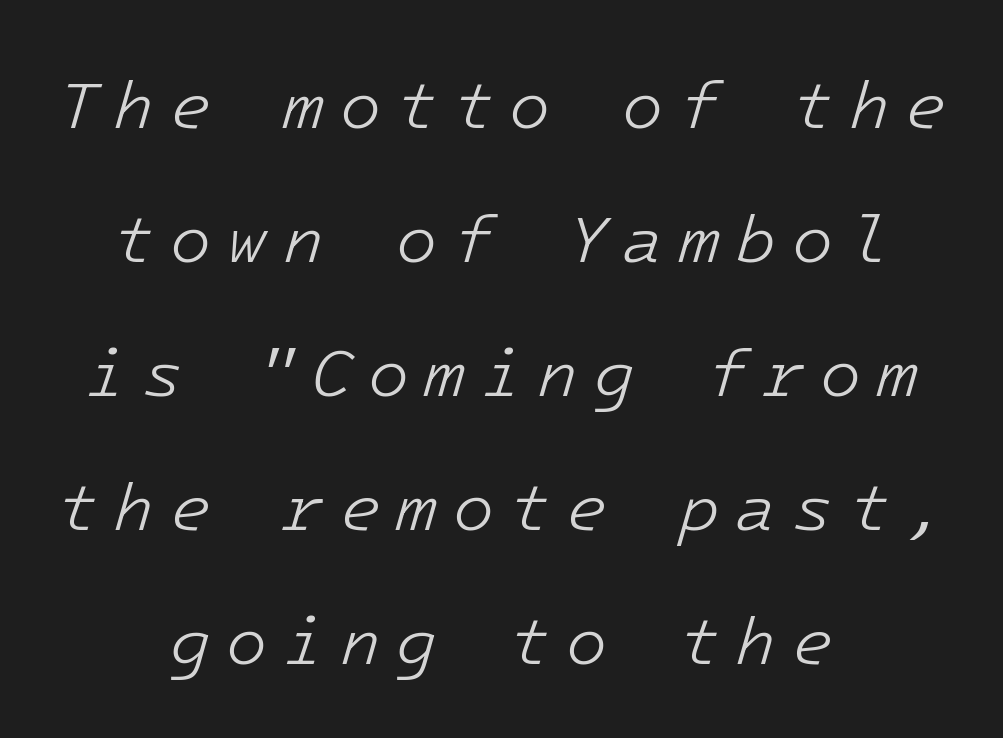
The rendering uses typewriter-style spacing with identical character cells. These lines were composed using italics. Does the leading feel generous? Absolutely, it's lavish. The line texture is sparse and dotted thanks to wide tracking.
